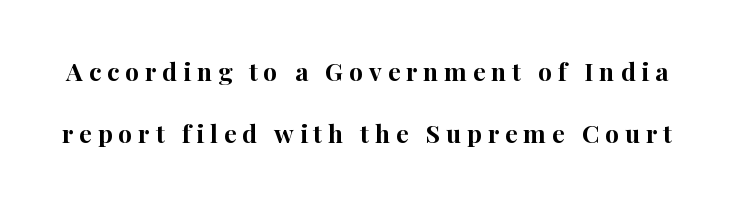
Glyph-to-glyph distance is far greater than everyday printed text. The typesetting leans heavy: a genuine bold. The baseline area is clear. In terms of leading, this rendering errs on the spacious side.
